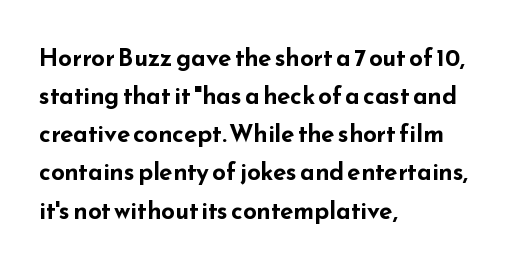
Q: Is the text bold? A: Yes.
Q: Is the text italic (slanted)? A: No, it is upright.
Q: Is the text underlined? A: No.
Q: How is the paragraph aligned? A: Left-aligned.
Q: Is the spacing between letters normal or unusually wide? A: Normal.
Q: Is the spacing between lines tight, normal or loose? A: Normal.
